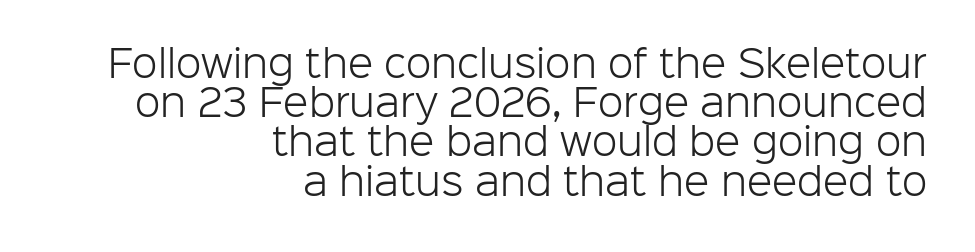
The image shows 37 px light sans-serif type, upright; set right-aligned, tight line spacing (1.06x), normal letter spacing, not underlined; low stroke contrast and a medium x-height.
